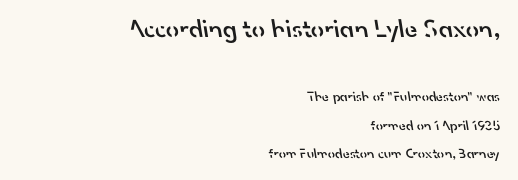
Q: Is the text bold? A: Semi-bold.
Q: Is the text underlined? A: No.
Q: How is the paragraph aligned? A: Right-aligned.
Q: Is the spacing between letters normal or unusually wide? A: Normal.
Q: Is the spacing between lines tight, normal or loose? A: Loose.
Q: Which block of text is set in a larger size, the first (top) or the second (bottom)? A: The first (top) one.
